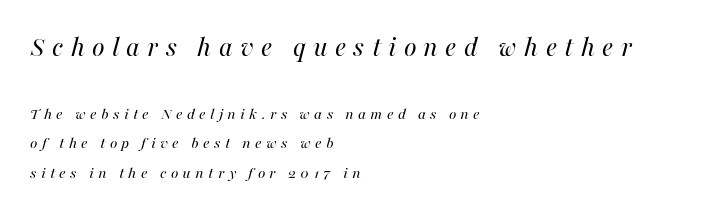
Weight: in the light-to-regular range. If you drew a line through each stem, it would be angled. The compositor pushed each line to the left boundary. The area under the type is left untouched. Varying glyph widths throughout — classic text-font behaviour.
